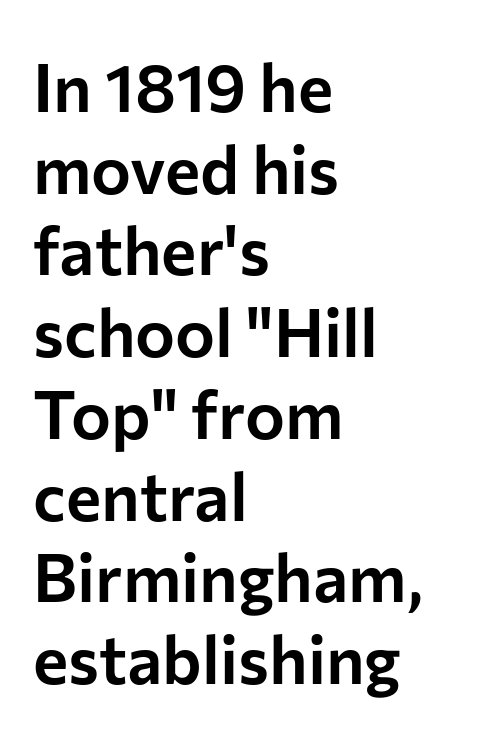
The image shows 67 px sans-serif type, upright; set left-aligned, line spacing 1.22x, normal letter spacing, not underlined; low stroke contrast and a medium x-height.
